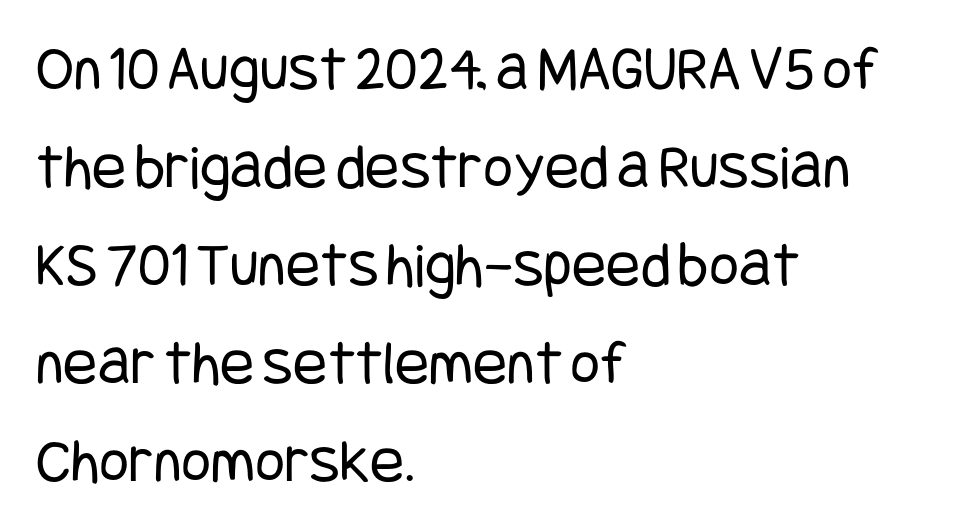
Q: Is the text bold? A: No.
Q: Is the text italic (slanted)? A: No, it is upright.
Q: Is the typeface a serif or a sans-serif typeface? A: Sans-serif.
Q: Is the text underlined? A: No.
Q: How is the paragraph aligned? A: Left-aligned.
Q: Is the spacing between letters normal or unusually wide? A: Normal.
Q: Is the spacing between lines tight, normal or loose? A: Normal.
Q: Width (condensed, normal, or wide)? A: Condensed.
Q: Stroke contrast? A: Low.
Q: x-height? A: Large.
